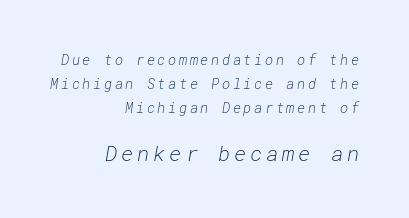
The image shows 21 px text type, italic (leaning right); set right-aligned, line spacing 1.72x, not underlined; the second (bottom) block is 1.5x larger.
